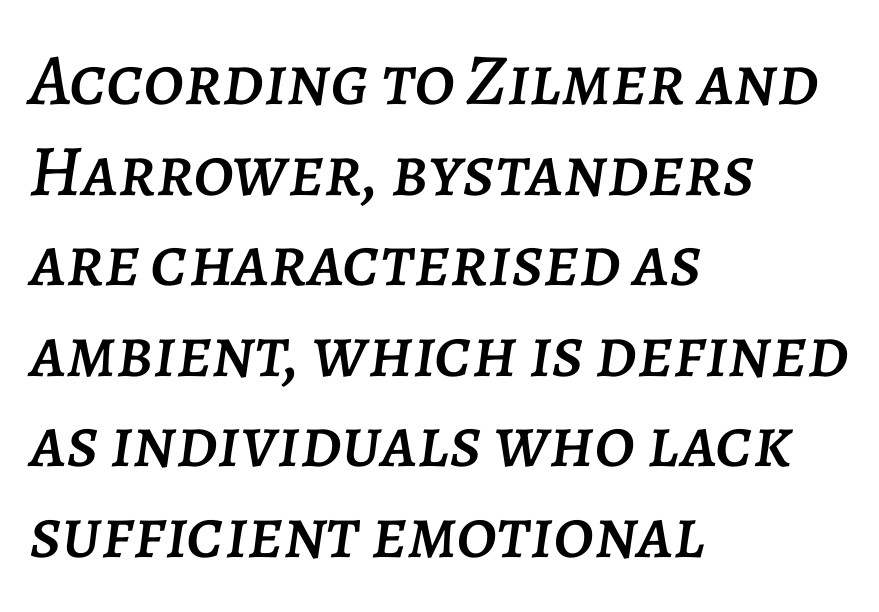
The image shows 73 px text type, italic (leaning right); set left-aligned, line spacing 1.24x, normal letter spacing, not underlined; low stroke contrast and a large x-height.
